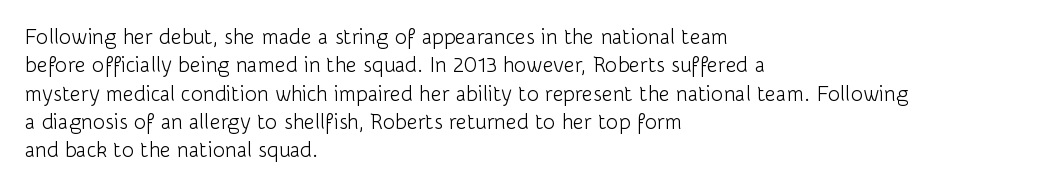
{"italic": "no", "bold": "no", "underline": "no", "align": "left", "line_spacing": "normal", "line_spacing_ratio": 1.35, "letter_spacing": "normal", "letter_spacing_em": 0.0, "glyph_px": 21}
